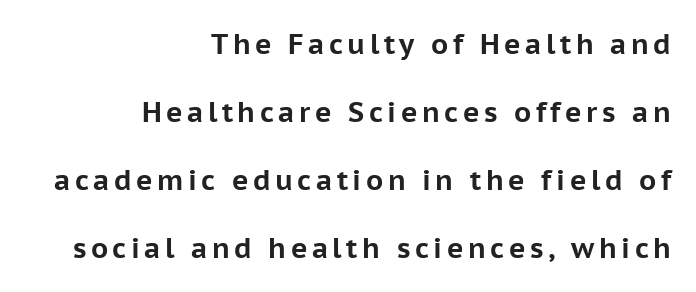
Q: Is the text bold? A: Yes.
Q: Is the text italic (slanted)? A: No, it is upright.
Q: Is the typeface a serif or a sans-serif typeface? A: Sans-serif.
Q: Is the text underlined? A: No.
Q: How is the paragraph aligned? A: Right-aligned.
Q: Is the spacing between lines tight, normal or loose? A: Loose.
Q: Width (condensed, normal, or wide)? A: Normal.
Q: Stroke contrast? A: Low.
Q: x-height? A: Medium.
Q: Monospaced? A: No.
